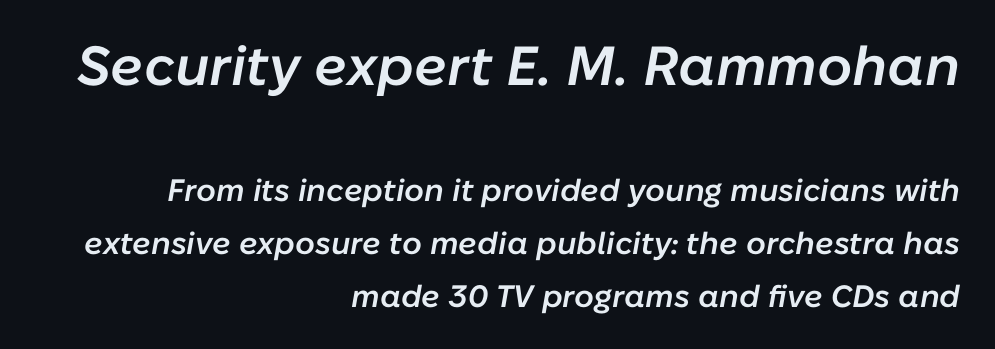
Q: Is the text bold? A: Semi-bold.
Q: Is the text italic (slanted)? A: Yes, it leans right by about 10 degrees.
Q: Is the text underlined? A: No.
Q: How is the paragraph aligned? A: Right-aligned.
Q: Is the spacing between letters normal or unusually wide? A: Normal.
Q: Which block of text is set in a larger size, the first (top) or the second (bottom)? A: The first (top) one.
Q: Width (condensed, normal, or wide)? A: Normal.
Q: Stroke contrast? A: Low.
Q: x-height? A: Medium.
Q: Monospaced? A: No.
